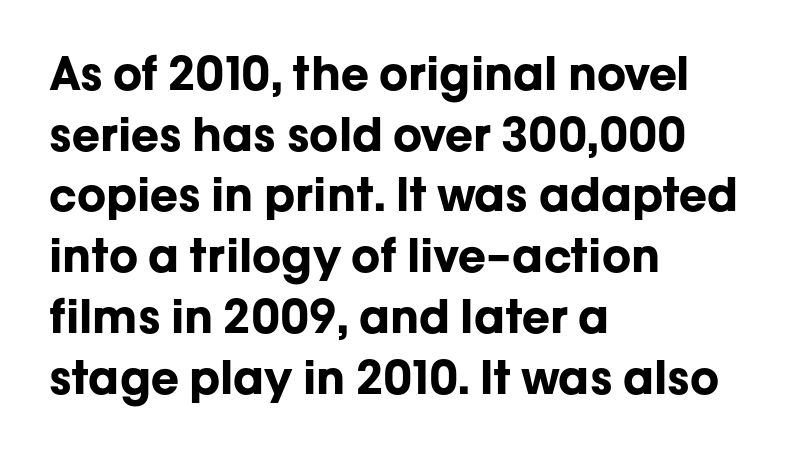
The image shows 46 px bold sans-serif type, upright; set left-aligned, normal line spacing (1.32x), normal letter spacing, not underlined; low stroke contrast and a medium x-height.
